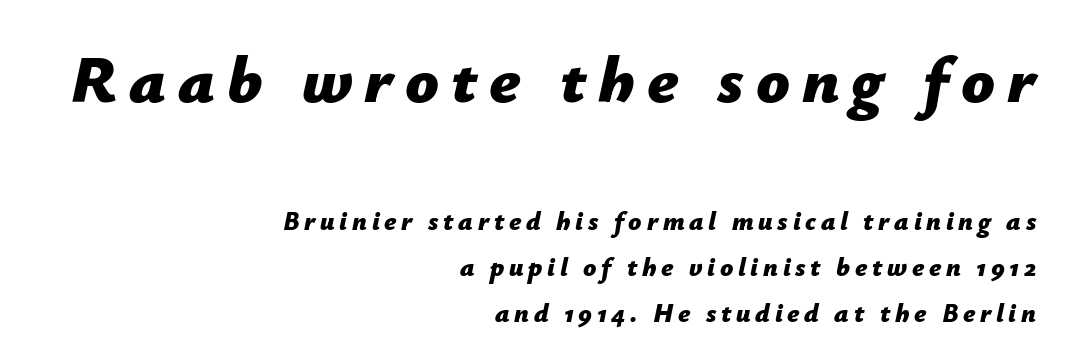
Do the characters align in a grid? No, the font is proportional. There's an unmistakable incline to the writing here. Heavy, bold letterforms. The passage is arranged like a letterhead date or caption credit — flush right.
